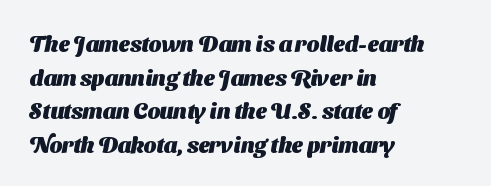
{"bold": "yes", "underline": "no", "align": "left", "line_spacing": "normal", "line_spacing_ratio": 1.53, "letter_spacing": "normal", "letter_spacing_em": 0.0, "glyph_px": 22}
